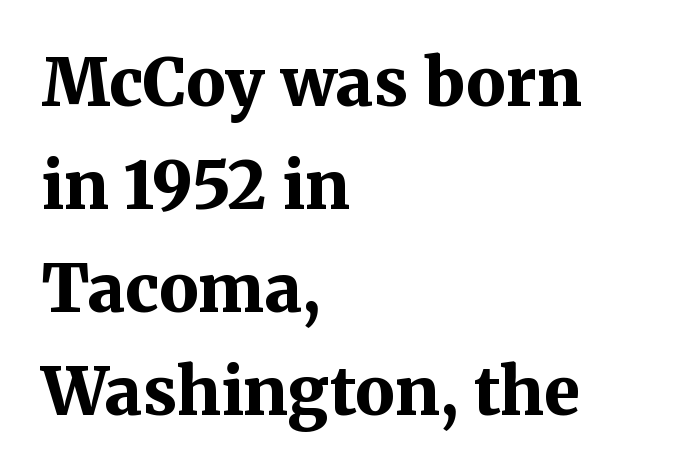
{"serif": "yes", "italic": "no", "bold": "yes", "weight": "bold", "width": "normal", "stroke_contrast": "medium", "x_height": "medium", "monospaced": "no", "underline": "no", "align": "left", "line_spacing": "normal", "line_spacing_ratio": 1.56, "letter_spacing": "normal", "letter_spacing_em": 0.0, "glyph_px": 66}
